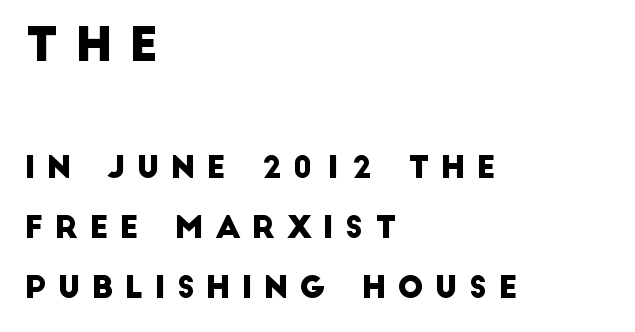
{"serif": "no", "width": "normal", "stroke_contrast": "low", "x_height": "large", "monospaced": "no", "underline": "no", "align": "left", "line_spacing": "loose", "line_spacing_ratio": 1.94, "letter_spacing": "wide", "letter_spacing_em": 0.36, "larger_block": "first", "size_ratio": 1.52, "glyph_px": 47}
